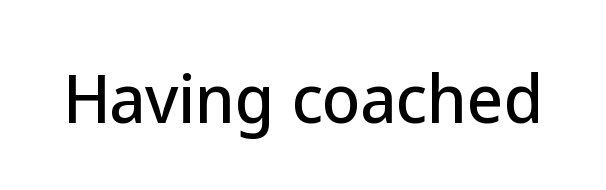
{"serif": "no", "italic": "no", "width": "normal", "stroke_contrast": "low", "x_height": "medium", "monospaced": "no", "underline": "no", "letter_spacing": "normal", "letter_spacing_em": 0.0, "glyph_px": 63}
